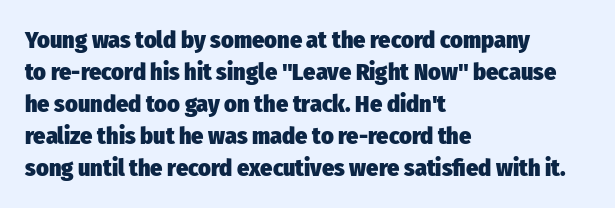
Q: Is the text bold? A: Yes.
Q: Is the text italic (slanted)? A: No, it is upright.
Q: Is the text underlined? A: No.
Q: How is the paragraph aligned? A: Left-aligned.
Q: Is the spacing between letters normal or unusually wide? A: Normal.
Q: Is the spacing between lines tight, normal or loose? A: Normal.
